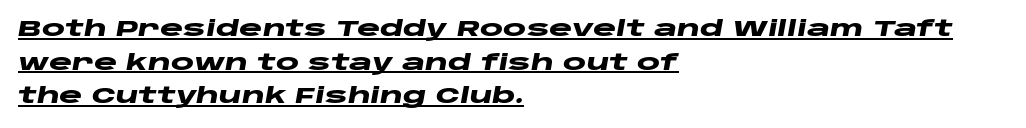
Q: Is the text bold? A: Yes.
Q: Is the text italic (slanted)? A: Yes, it leans right by about 10 degrees.
Q: Is the text underlined? A: Yes.
Q: How is the paragraph aligned? A: Left-aligned.
Q: Is the spacing between letters normal or unusually wide? A: Normal.
Q: Is the spacing between lines tight, normal or loose? A: Normal.
